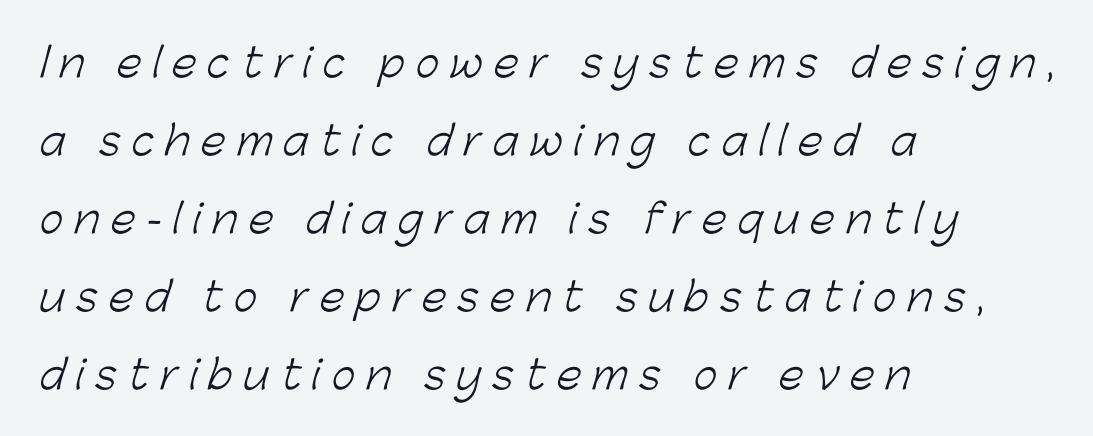
{"serif": "no", "bold": "no", "weight": "light", "width": "normal", "stroke_contrast": "low", "x_height": "medium", "monospaced": "no", "underline": "no", "align": "left", "line_spacing": "loose", "line_spacing_ratio": 1.95, "letter_spacing": "wide", "letter_spacing_em": 0.28, "glyph_px": 40}
